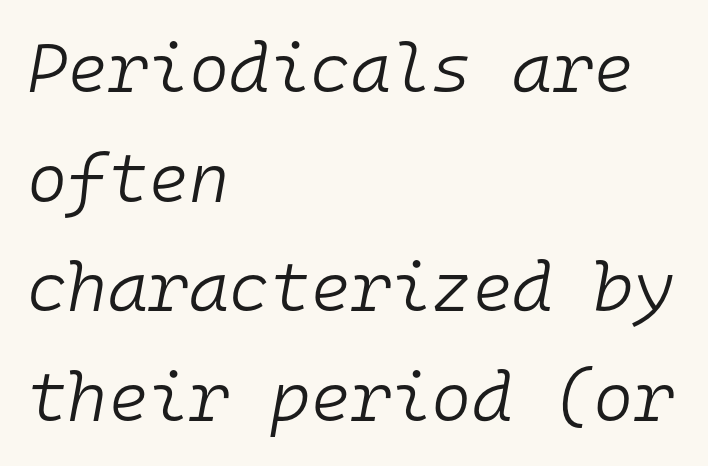
Q: Is the text bold? A: No.
Q: Is the text italic (slanted)? A: Yes, it leans right by about 10 degrees.
Q: Is the text underlined? A: No.
Q: How is the paragraph aligned? A: Left-aligned.
Q: Is the spacing between letters normal or unusually wide? A: Normal.
Q: Is the spacing between lines tight, normal or loose? A: Normal.
Q: Width (condensed, normal, or wide)? A: Normal.
Q: Stroke contrast? A: Low.
Q: x-height? A: Medium.
Q: Monospaced? A: Yes.
